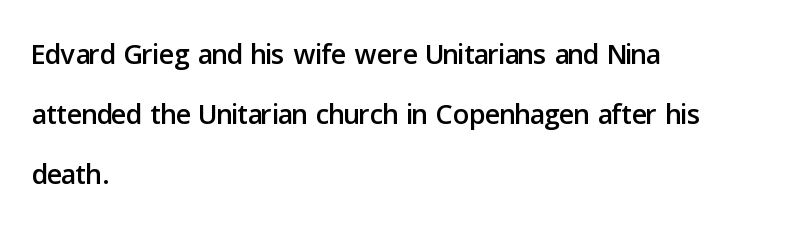
Interline gaps are of average width in this sample. Italic? Not at all — the glyphs are vertical. Each row of text sits above clean, open space. Tracking here is standard; glyphs follow each other at the usual distance. This sample uses a sans-serif face. Looks like regular typesetting: each glyph gets only the width it needs.
